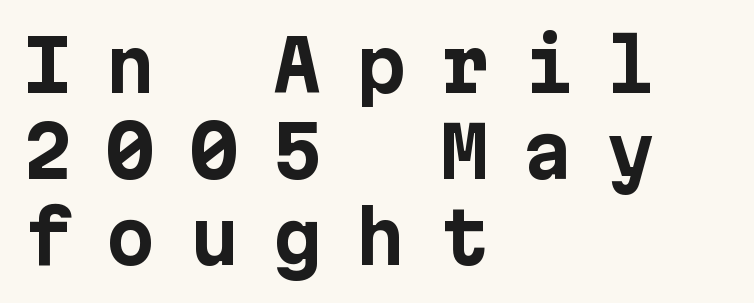
Caption: multi-line text, flush left, ragged right. Italic? Not at all — the glyphs are vertical. Check under the words: just untouched page. Does extra space separate the letters? Yes, quite a lot of it. Thick stems and heavy bowls — unmistakably bold. Type style note: lacks serifs.
